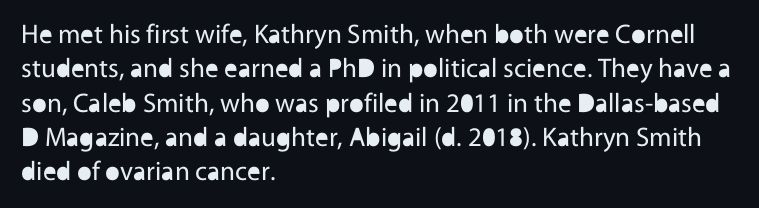
The letterforms sit at book weight or below. Honestly, the letter spacing is just normal — you wouldn't notice it. The type sits square on the baseline with zero lean. Unmarked baselines from the first word to the last. The text block is weighted toward the left margin, trailing off unevenly rightward. The designer left line spacing at the default.
